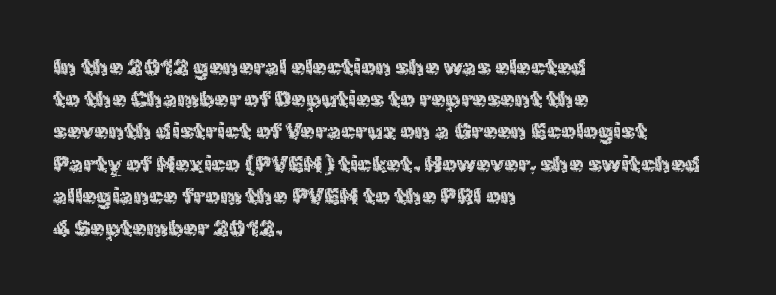
Regarding leading, the lines here are spaced in the standard way. The setting favours the left margin, as ordinary paragraphs usually do. The typeface has the unassuming heft of standard copy or less. The tracking reads as untouched default to a designer's eye. Type without underlining. Vertical strokes here are truly vertical.
